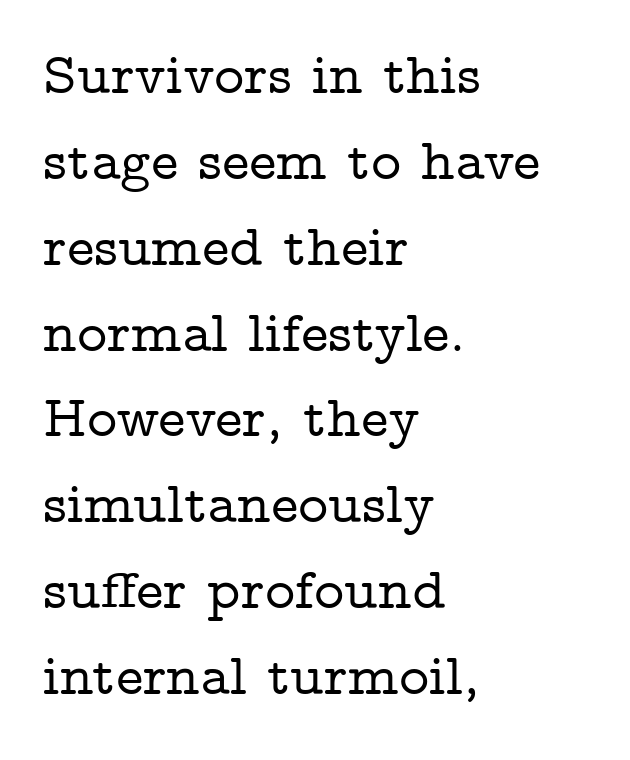
The image shows 58 px wide serif type, upright; set left-aligned, normal line spacing (1.48x), normal letter spacing, not underlined; low stroke contrast and a medium x-height.
